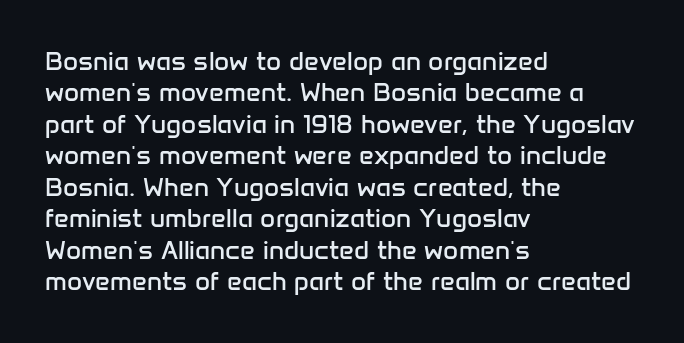
What stands out about the letter spacing? Nothing — it is the standard amount. The rendering anchors every line to the left-hand side. A light-to-regular cut is what we see here. Ordinary non-slanted type is in use.
